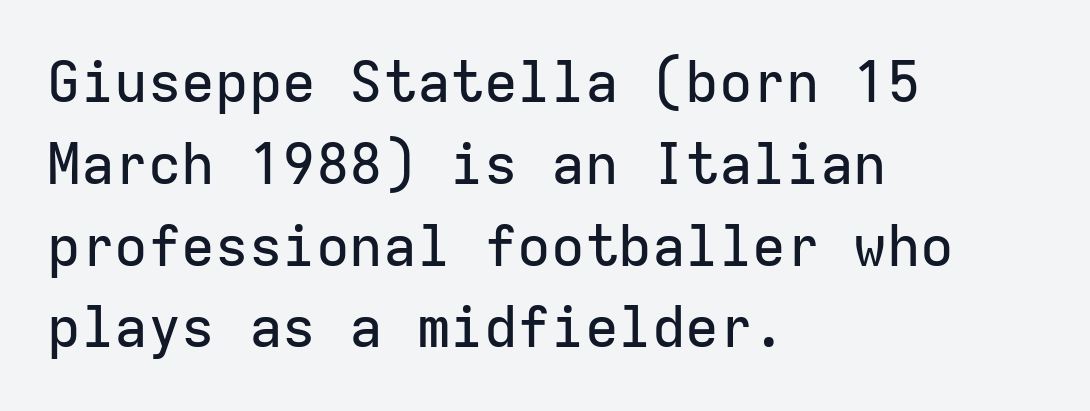
Spacing between characters is what you'd get straight out of the box. A typesetter would mark this as roman, not italic. Caption: multi-line text, flush left, ragged right. You can tell from the bare stems that sans-serif type was used.
